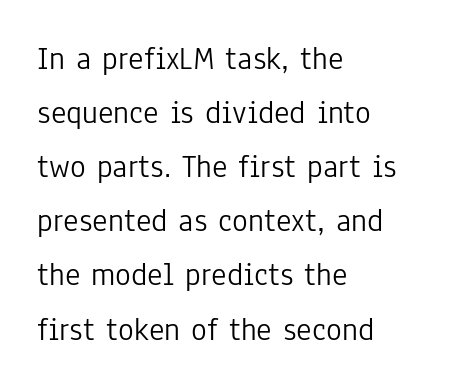
{"serif": "no", "italic": "no", "bold": "no", "weight": "light", "width": "condensed", "stroke_contrast": "low", "x_height": "medium", "monospaced": "no", "underline": "no", "align": "left", "line_spacing": "normal", "line_spacing_ratio": 1.64, "letter_spacing": "normal", "letter_spacing_em": 0.0, "glyph_px": 33}
